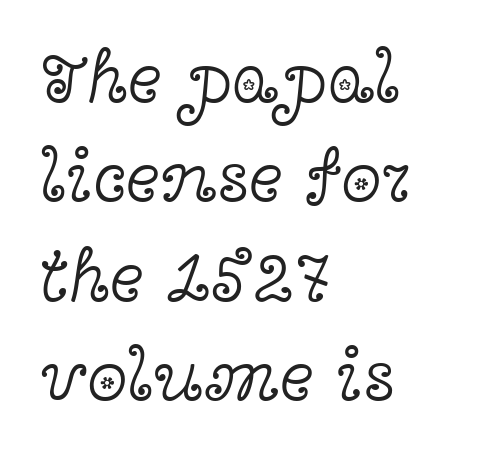
Q: Is the text bold? A: No.
Q: Is the text italic (slanted)? A: No, it is upright.
Q: Is the typeface a serif or a sans-serif typeface? A: Serif.
Q: Is the text underlined? A: No.
Q: How is the paragraph aligned? A: Left-aligned.
Q: Is the spacing between letters normal or unusually wide? A: Normal.
Q: Is the spacing between lines tight, normal or loose? A: Normal.
Q: Width (condensed, normal, or wide)? A: Wide.
Q: x-height? A: Medium.
Q: Monospaced? A: No.
